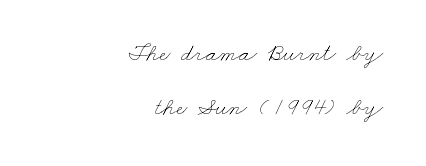
The image shows 25 px text type; set right-aligned, loose line spacing (2.16x), normal letter spacing, not underlined.
